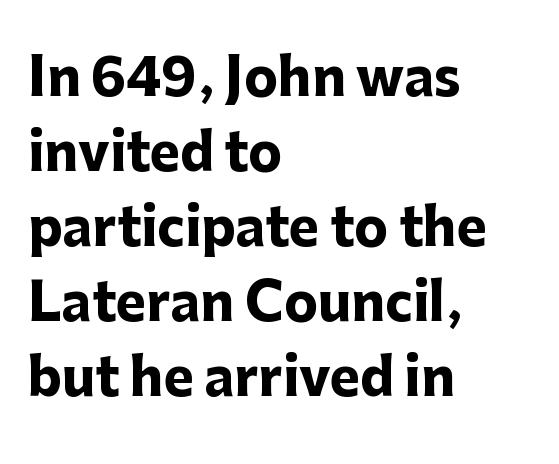
Spacing verdict: proportional, widths tailored to each character. The paragraph has a hard left edge and a soft right edge. The lettering holds an erect, upright posture throughout. Emphasis by weight is at full strength: bold. Serif or sans? Sans — the stroke terminals are bare. How are the letters spaced? Ordinarily, with no added tracking.
